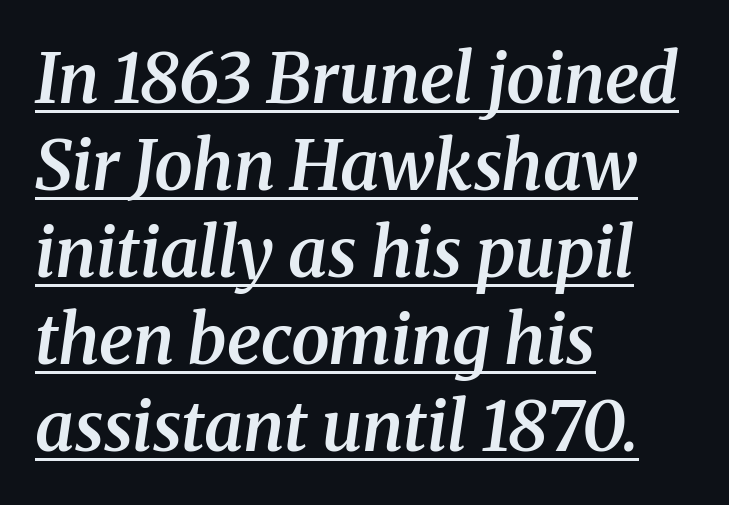
{"serif": "yes", "italic": "yes", "lean": "right", "slant_degrees": 8, "bold": "semi", "weight": "semibold", "width": "normal", "stroke_contrast": "medium", "x_height": "medium", "monospaced": "no", "underline": "yes", "align": "left", "line_spacing": "normal", "line_spacing_ratio": 1.26, "letter_spacing": "normal", "letter_spacing_em": 0.0, "glyph_px": 69}
